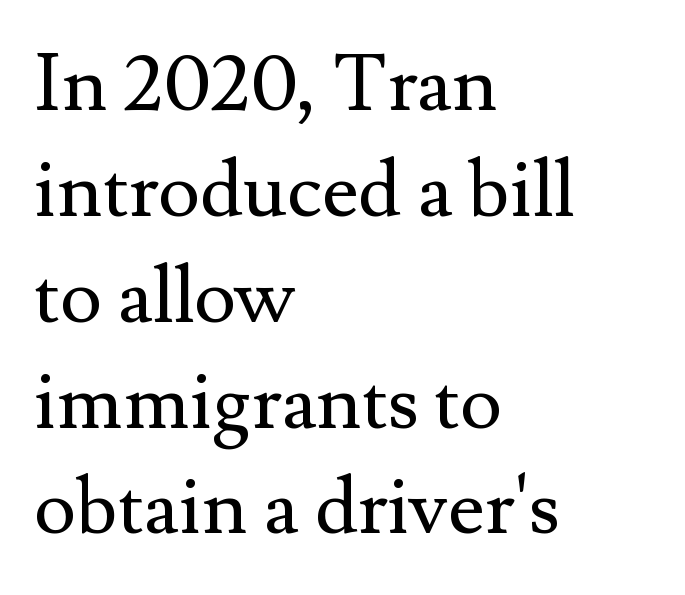
{"serif": "yes", "italic": "no", "bold": "no", "weight": "regular", "width": "normal", "stroke_contrast": "medium", "x_height": "small", "monospaced": "no", "underline": "no", "align": "left", "line_spacing": "normal", "line_spacing_ratio": 1.34, "letter_spacing": "normal", "letter_spacing_em": 0.0, "glyph_px": 79}
